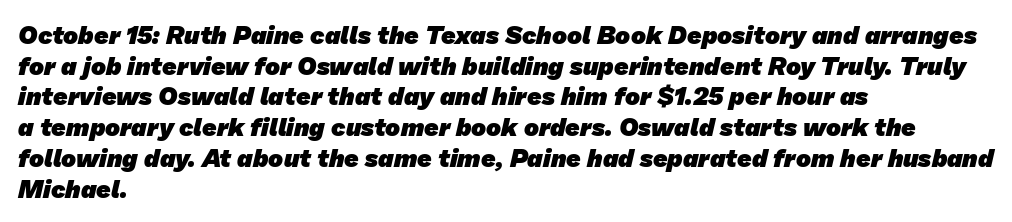
Q: Is the text bold? A: Yes.
Q: Is the text underlined? A: No.
Q: How is the paragraph aligned? A: Left-aligned.
Q: Is the spacing between letters normal or unusually wide? A: Normal.
